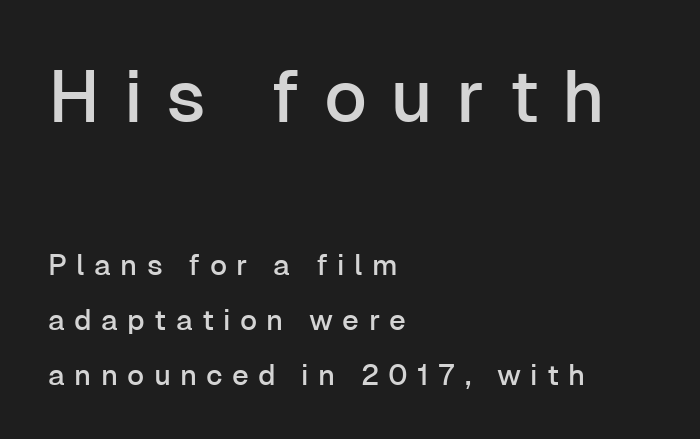
The typesetter chose a ragged-right arrangement here. When letters stand straight like this, we call the style roman or upright. Underlining? Definitely not there. Leading: increased. Think of a printed novel: that variable character pitch is what you see here. The letterforms stand isolated, each surrounded by extra space.
